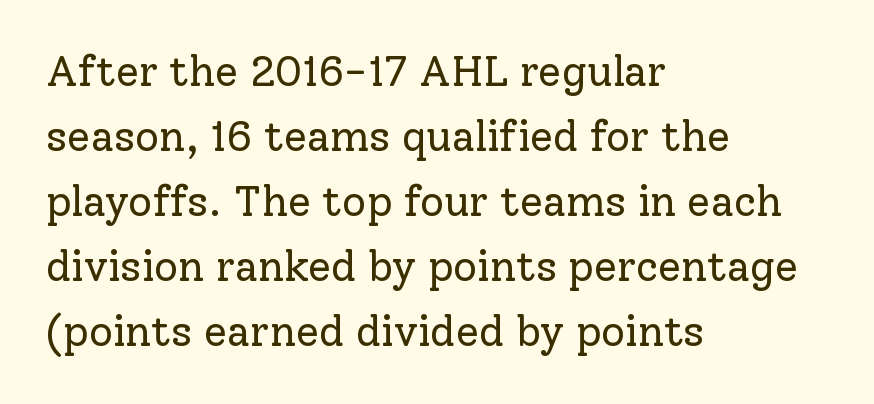
{"serif": "yes", "italic": "no", "bold": "no", "weight": "regular", "width": "normal", "stroke_contrast": "low", "x_height": "medium", "monospaced": "no", "underline": "no", "align": "left", "line_spacing": "normal", "line_spacing_ratio": 1.55, "letter_spacing": "normal", "letter_spacing_em": 0.0, "glyph_px": 42}
